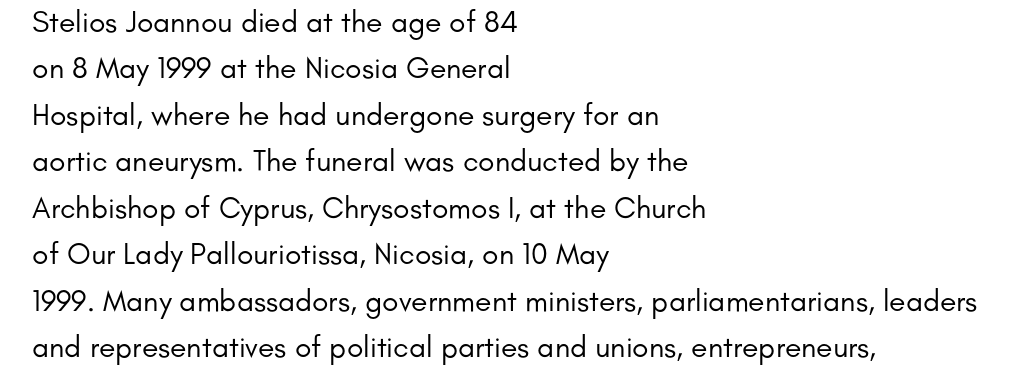
The image shows 30 px regular-weight sans-serif type, upright; set left-aligned, normal line spacing (1.55x), normal letter spacing, not underlined; low stroke contrast and a small x-height.
